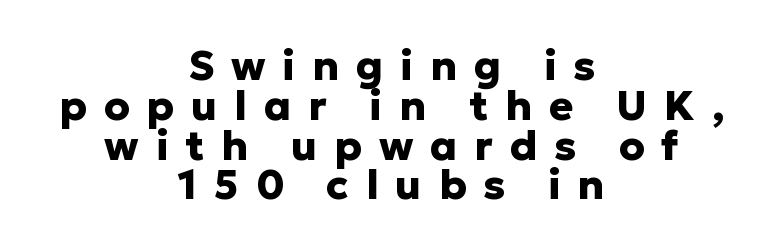
The image shows 41 px heavy sans-serif type, upright; set centered, tight line spacing (0.97x), unusually wide letter spacing (+0.41 em), not underlined; low stroke contrast and a medium x-height.
